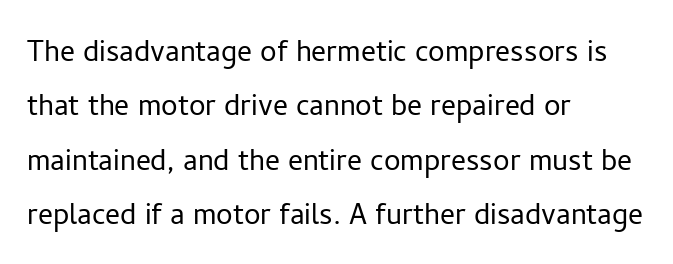
{"serif": "no", "italic": "no", "bold": "no", "weight": "light", "width": "normal", "stroke_contrast": "low", "x_height": "medium", "monospaced": "no", "underline": "no", "align": "left", "line_spacing": "normal", "line_spacing_ratio": 1.47, "letter_spacing": "normal", "letter_spacing_em": 0.0, "glyph_px": 37}
